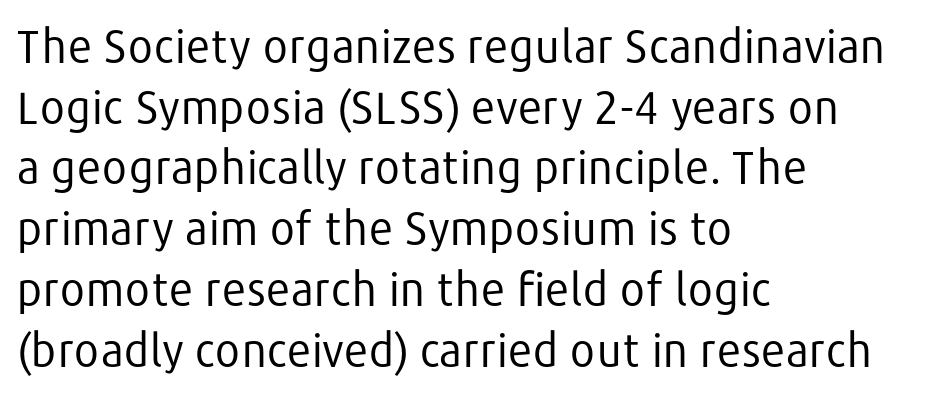
Character widths vary here, with narrow letters taking less room than wide ones. The passage shown has conventional tracking throughout. If you drew a ruler down the left edge, every line would touch it. In terms of leading, this rendering sits right in the middle.
